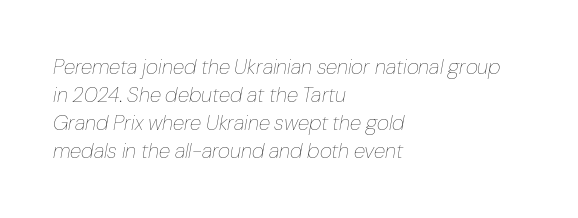
{"italic": "yes", "lean": "right", "slant_degrees": 10, "bold": "no", "underline": "no", "align": "left", "line_spacing": "normal", "line_spacing_ratio": 1.33, "letter_spacing": "normal", "letter_spacing_em": 0.0, "glyph_px": 21}
